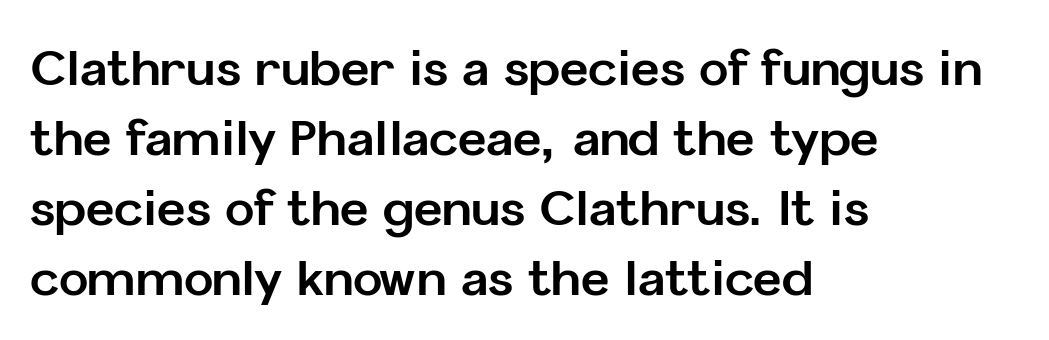
Q: Is the text bold? A: Yes.
Q: Is the text italic (slanted)? A: No, it is upright.
Q: Is the typeface a serif or a sans-serif typeface? A: Sans-serif.
Q: Is the text underlined? A: No.
Q: How is the paragraph aligned? A: Left-aligned.
Q: Is the spacing between letters normal or unusually wide? A: Normal.
Q: Is the spacing between lines tight, normal or loose? A: Normal.
Q: Width (condensed, normal, or wide)? A: Normal.
Q: Stroke contrast? A: Low.
Q: x-height? A: Medium.
Q: Monospaced? A: No.
